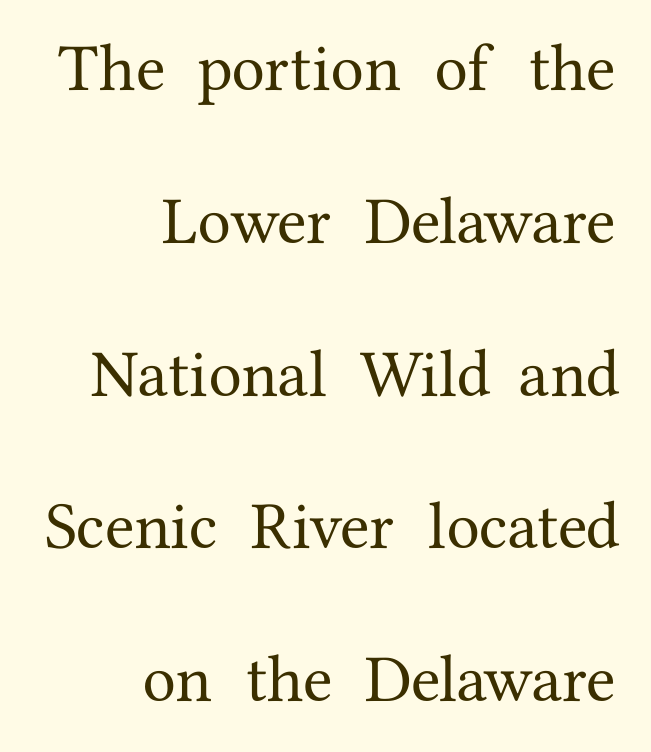
How are the letters spaced? Ordinarily, with no added tracking. A student would call this right alignment; a typographer would say flush right, rag left. Spacing verdict: proportional, widths tailored to each character. One glance says open: line gaps are wider than usual. A roman cut, with each character standing at attention. Stroke terminals: seriffed.
